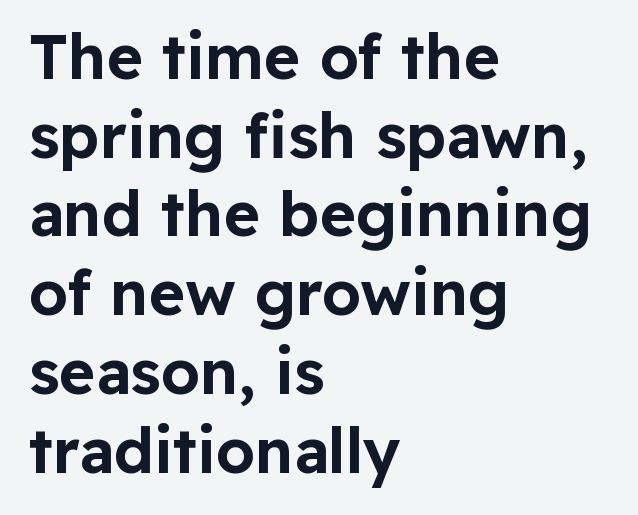
In terms of posture, this sample is upright. The rendering uses natural spacing where letterforms have individual widths. Font category for this specimen: sans-serif. How would I describe the line gaps? Plain and ordinary.
